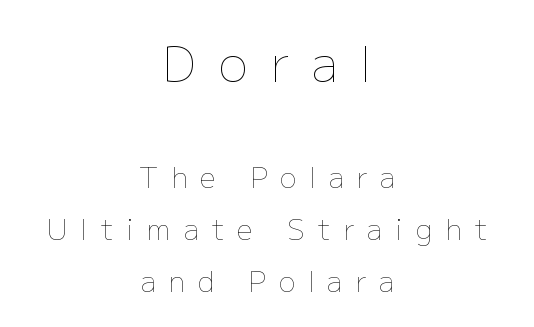
Has an underline been added? It has not. Loose tracking; the words dissolve into strings of separated letters. You could not count columns in this text — the font is proportionally spaced. The composition opens big and finishes small. The face looks like a standard text weight, possibly lighter. The letters stand upright; this is a roman face.
